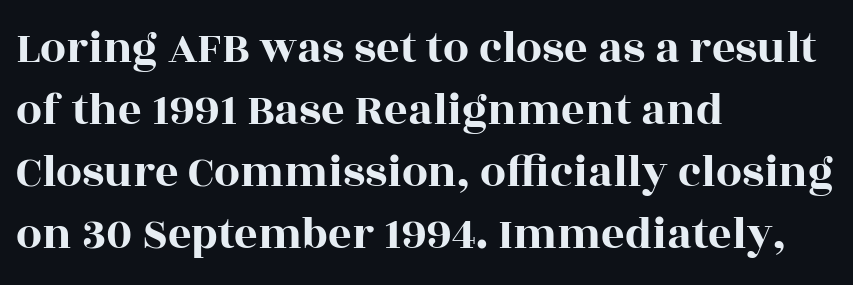
Q: Is the text italic (slanted)? A: No, it is upright.
Q: Is the typeface a serif or a sans-serif typeface? A: Serif.
Q: Is the text underlined? A: No.
Q: How is the paragraph aligned? A: Left-aligned.
Q: Is the spacing between letters normal or unusually wide? A: Normal.
Q: Is the spacing between lines tight, normal or loose? A: Normal.
Q: Width (condensed, normal, or wide)? A: Wide.
Q: x-height? A: Large.
Q: Monospaced? A: No.
